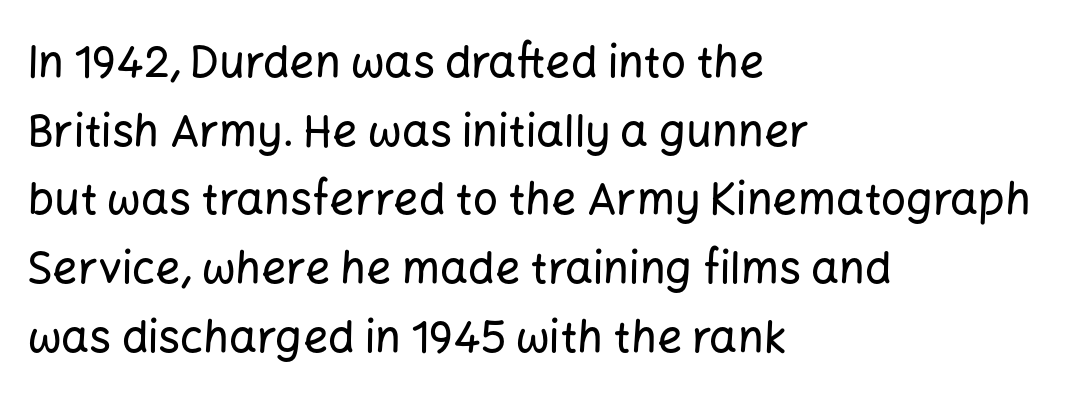
{"serif": "no", "italic": "no", "width": "normal", "stroke_contrast": "low", "x_height": "medium", "monospaced": "no", "underline": "no", "align": "left", "line_spacing": "normal", "line_spacing_ratio": 1.56, "letter_spacing": "normal", "letter_spacing_em": 0.0, "glyph_px": 44}
